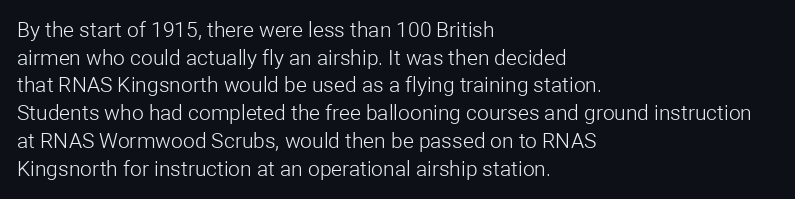
Every stem runs plumb, perpendicular to the baseline. Leftover space on each line is placed entirely after the last word. Check the space under the baseline: it is left empty. This reads as an unemphasized weight, regular at the heaviest. Caption: standard tracking, unaltered.
